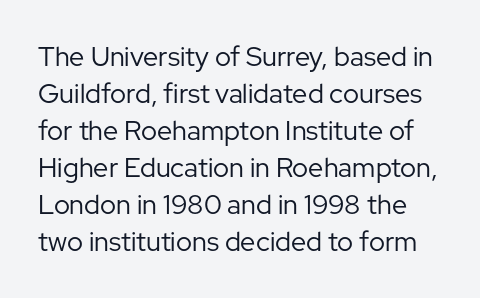
{"italic": "no", "bold": "no", "underline": "no", "line_spacing": "normal", "line_spacing_ratio": 1.37, "letter_spacing": "normal", "letter_spacing_em": 0.0, "glyph_px": 27}
